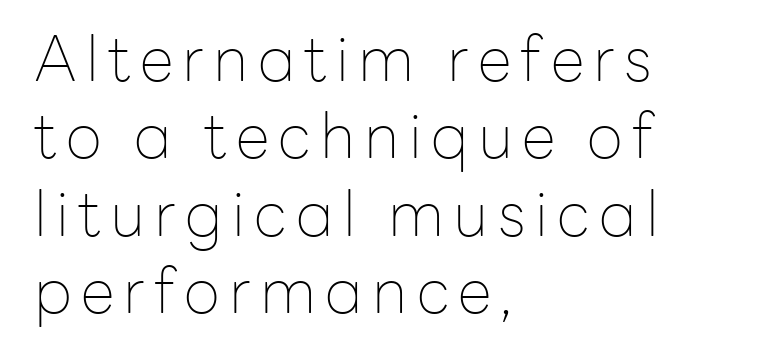
{"serif": "no", "italic": "no", "bold": "no", "weight": "thin", "width": "normal", "stroke_contrast": "low", "x_height": "medium", "monospaced": "no", "underline": "no", "align": "left", "line_spacing": "normal", "line_spacing_ratio": 1.25, "glyph_px": 62}
